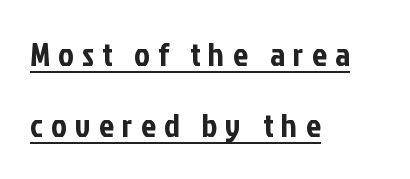
Q: Is the text italic (slanted)? A: No, it is upright.
Q: Is the typeface a serif or a sans-serif typeface? A: Sans-serif.
Q: Is the text underlined? A: Yes.
Q: How is the paragraph aligned? A: Left-aligned.
Q: Is the spacing between letters normal or unusually wide? A: Unusually wide.
Q: Is the spacing between lines tight, normal or loose? A: Loose.
Q: Width (condensed, normal, or wide)? A: Condensed.
Q: Stroke contrast? A: Low.
Q: x-height? A: Medium.
Q: Monospaced? A: No.
